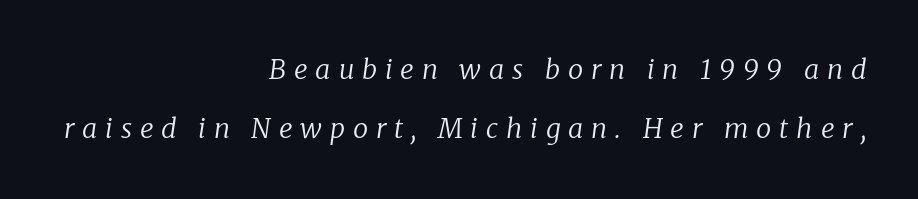
Q: Is the text bold? A: No.
Q: Is the text italic (slanted)? A: Yes, it leans right by about 8 degrees.
Q: Is the text underlined? A: No.
Q: How is the paragraph aligned? A: Right-aligned.
Q: Is the spacing between letters normal or unusually wide? A: Unusually wide.
Q: Is the spacing between lines tight, normal or loose? A: Loose.
